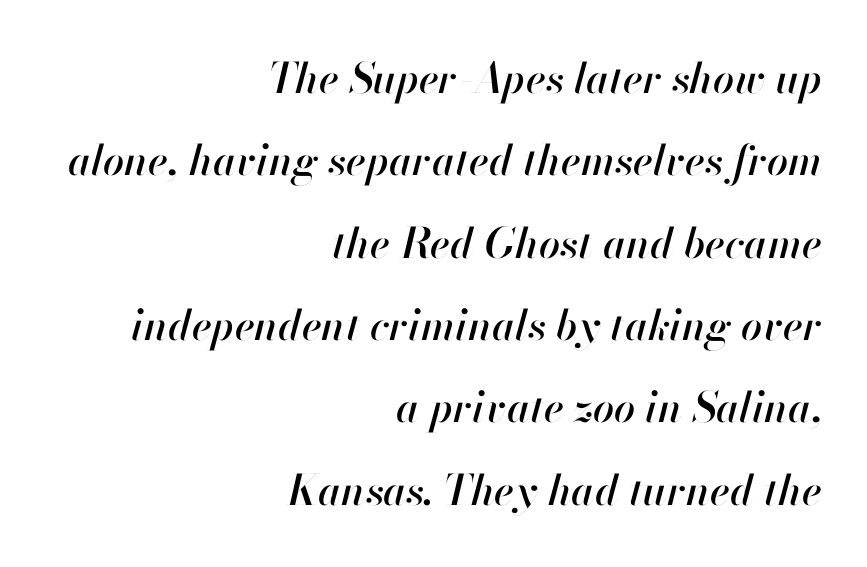
Slanted lettering throughout. What stands out about the letter spacing? Nothing — it is the standard amount. Beneath every word, the page is bare. Quick note: interline space is abundant. The compositor pushed each line to the right boundary. Here the designer chose a conventional face with non-uniform glyph widths.
